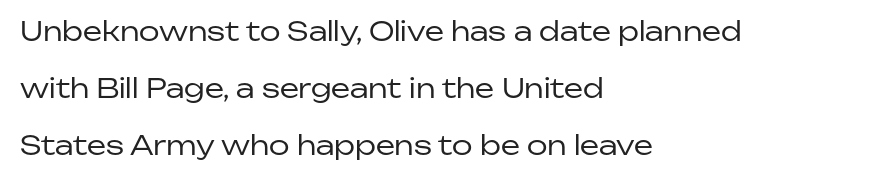
The image shows 27 px text type, upright; set left-aligned, loose line spacing (2.12x), normal letter spacing, not underlined.
